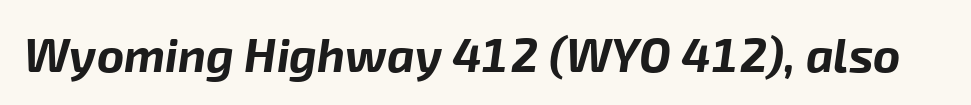
{"italic": "yes", "lean": "right", "slant_degrees": 8, "bold": "yes", "weight": "bold", "width": "normal", "stroke_contrast": "low", "x_height": "medium", "monospaced": "no", "underline": "no", "letter_spacing": "normal", "letter_spacing_em": 0.0, "glyph_px": 47}
